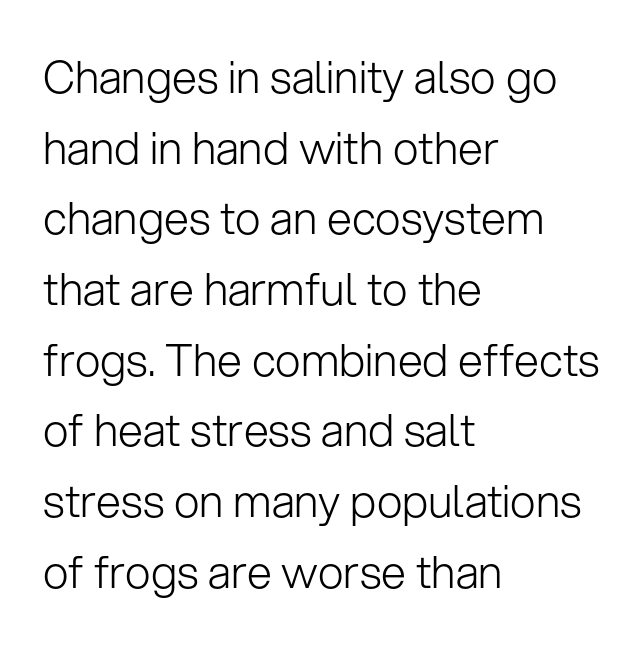
The image shows 45 px light sans-serif type, upright; set left-aligned, normal line spacing (1.57x), normal letter spacing, not underlined; low stroke contrast and a medium x-height.
